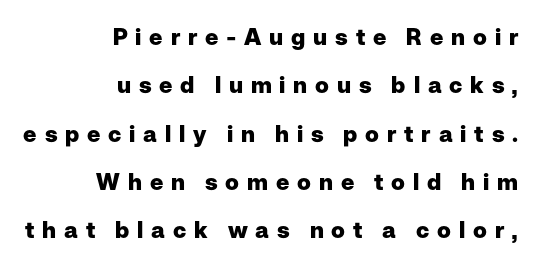
Q: Is the text bold? A: Yes.
Q: Is the text italic (slanted)? A: No, it is upright.
Q: Is the text underlined? A: No.
Q: How is the paragraph aligned? A: Right-aligned.
Q: Is the spacing between letters normal or unusually wide? A: Unusually wide.
Q: Is the spacing between lines tight, normal or loose? A: Loose.
